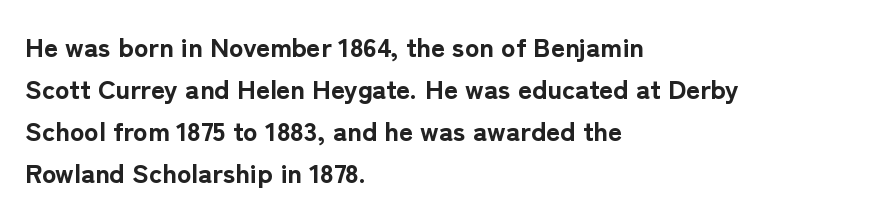
Q: Is the text bold? A: Yes.
Q: Is the text italic (slanted)? A: No, it is upright.
Q: Is the text underlined? A: No.
Q: How is the paragraph aligned? A: Left-aligned.
Q: Is the spacing between letters normal or unusually wide? A: Normal.
Q: Is the spacing between lines tight, normal or loose? A: Normal.
